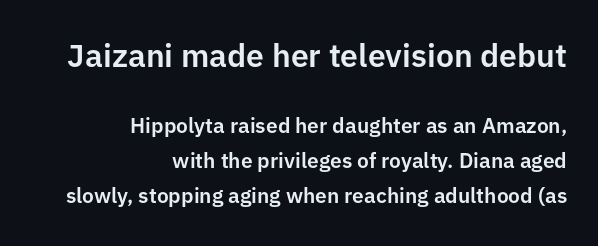
The image shows 32 px sans-serif type, upright; set right-aligned, normal line spacing (1.65x), normal letter spacing, not underlined; the first (top) block is 1.52x larger; low stroke contrast and a medium x-height.
